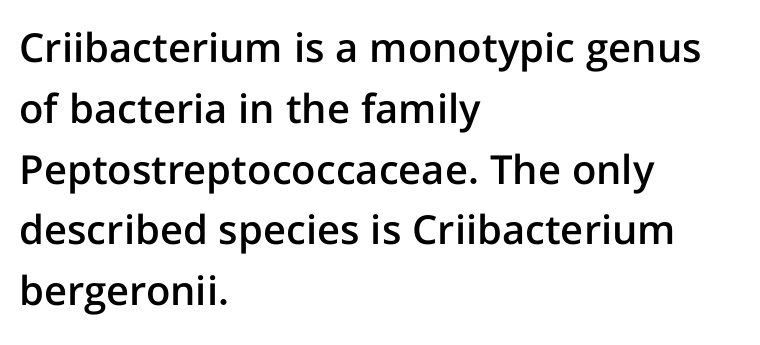
Q: Is the text bold? A: Semi-bold.
Q: Is the text italic (slanted)? A: No, it is upright.
Q: Is the typeface a serif or a sans-serif typeface? A: Sans-serif.
Q: Is the text underlined? A: No.
Q: How is the paragraph aligned? A: Left-aligned.
Q: Is the spacing between letters normal or unusually wide? A: Normal.
Q: Is the spacing between lines tight, normal or loose? A: Normal.
Q: Width (condensed, normal, or wide)? A: Normal.
Q: Stroke contrast? A: Low.
Q: x-height? A: Medium.
Q: Monospaced? A: No.
